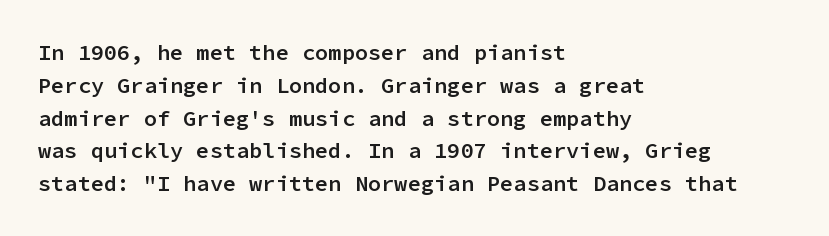
This sample is left-justified, so line endings fall wherever the words run out. Has an underline been added? It has not. The glyphs have the mass of a demibold cut, below bold. Nothing unusual about the tracking: characters are spaced as the font intends.
